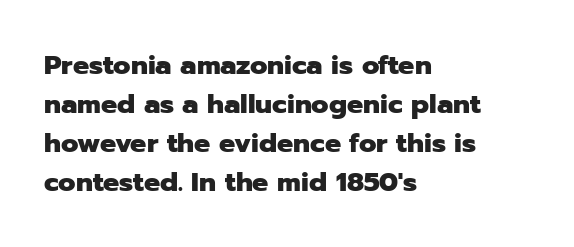
The image shows 27 px bold type, upright; set left-aligned, normal line spacing (1.44x), normal letter spacing, not underlined.
